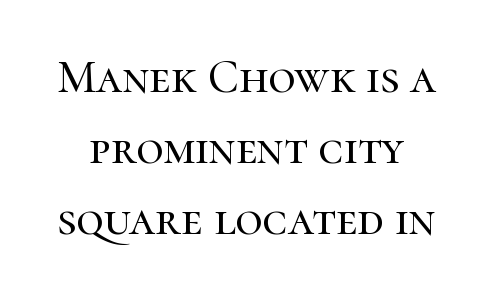
Small tapered or slab feet sit at the stroke ends, so this counts as serif. Any mark beneath the type? The region is blank. Is there any slant? The stems are plumb. Here the designer chose a conventional face with non-uniform glyph widths.
